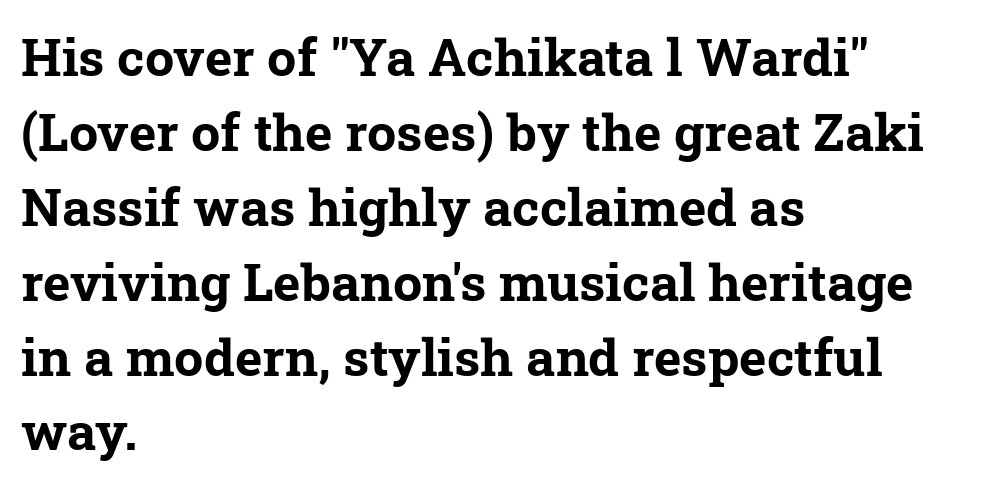
The image shows 52 px bold serif type; set left-aligned, normal line spacing (1.44x), normal letter spacing, not underlined; low stroke contrast and a medium x-height.
